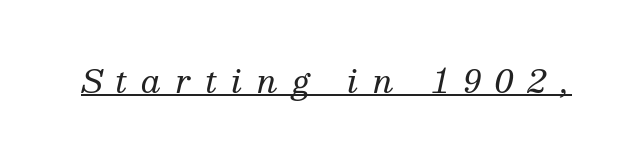
{"serif": "yes", "italic": "yes", "lean": "right", "slant_degrees": 13, "bold": "no", "weight": "regular", "width": "normal", "stroke_contrast": "medium", "x_height": "medium", "monospaced": "no", "underline": "yes", "letter_spacing": "wide", "letter_spacing_em": 0.44, "glyph_px": 32}
